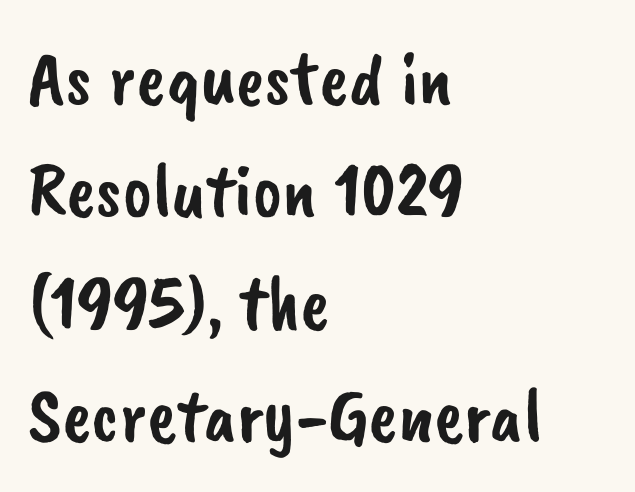
The image shows 78 px sans-serif type; set left-aligned, normal line spacing (1.44x), normal letter spacing, not underlined; low stroke contrast and a small x-height.
